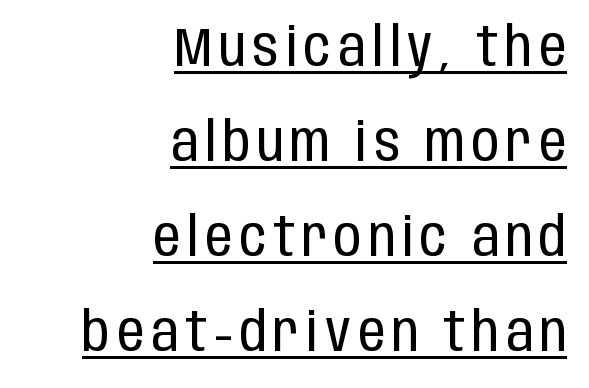
Underlining? Definitely there. Looks like regular typesetting: each glyph gets only the width it needs. The face looks like a standard text weight, possibly lighter. Layout note: lines flush right.
